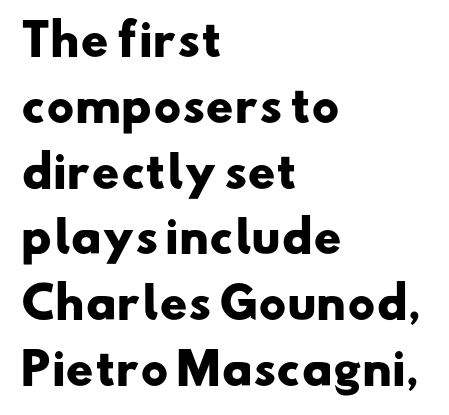
The image shows 43 px heavy, wide sans-serif type; set left-aligned, normal line spacing (1.53x), normal letter spacing, not underlined; low stroke contrast and a small x-height.
